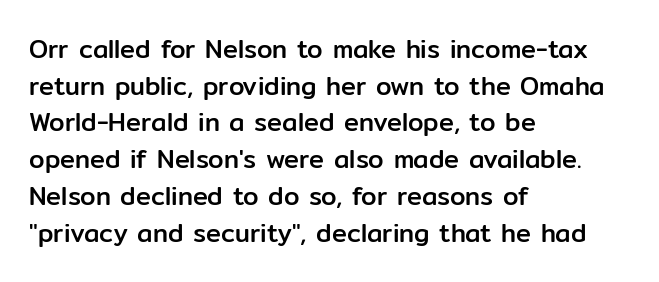
Q: Is the text italic (slanted)? A: No, it is upright.
Q: Is the text underlined? A: No.
Q: How is the paragraph aligned? A: Left-aligned.
Q: Is the spacing between letters normal or unusually wide? A: Normal.
Q: Is the spacing between lines tight, normal or loose? A: Normal.
